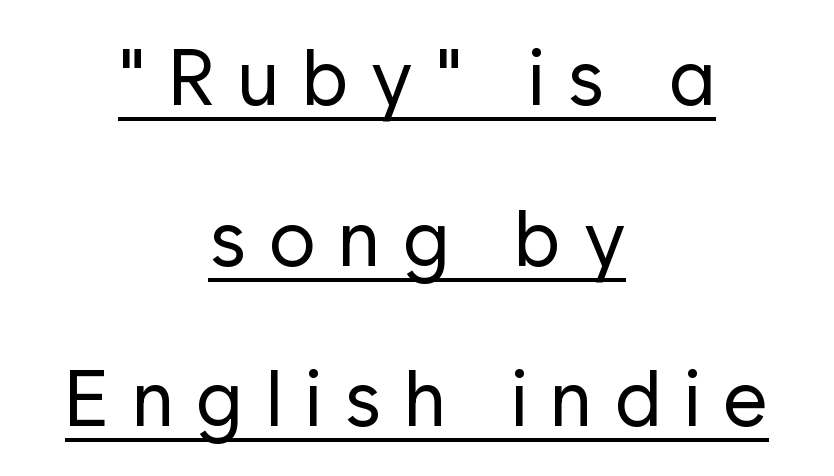
Serifs: no, the terminals of the letterforms are clean. A light-to-regular cut is what we see here. The glyphs are accompanied by a horizontal stroke just below them. The font's upright variant was chosen for this text. Note the varied advance widths — an 'i' is clearly narrower than an 'm'.
